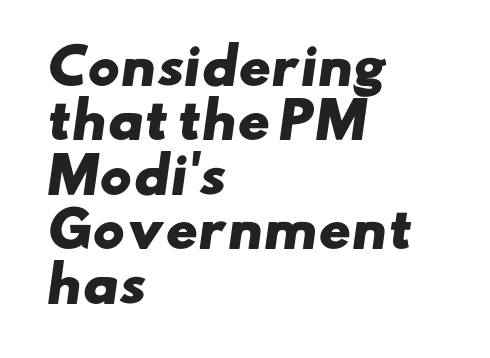
Q: Is the text bold? A: Yes.
Q: Is the typeface a serif or a sans-serif typeface? A: Sans-serif.
Q: Is the text underlined? A: No.
Q: How is the paragraph aligned? A: Left-aligned.
Q: Is the spacing between letters normal or unusually wide? A: Normal.
Q: Is the spacing between lines tight, normal or loose? A: Tight.
Q: Width (condensed, normal, or wide)? A: Wide.
Q: Stroke contrast? A: Low.
Q: x-height? A: Small.
Q: Monospaced? A: No.
